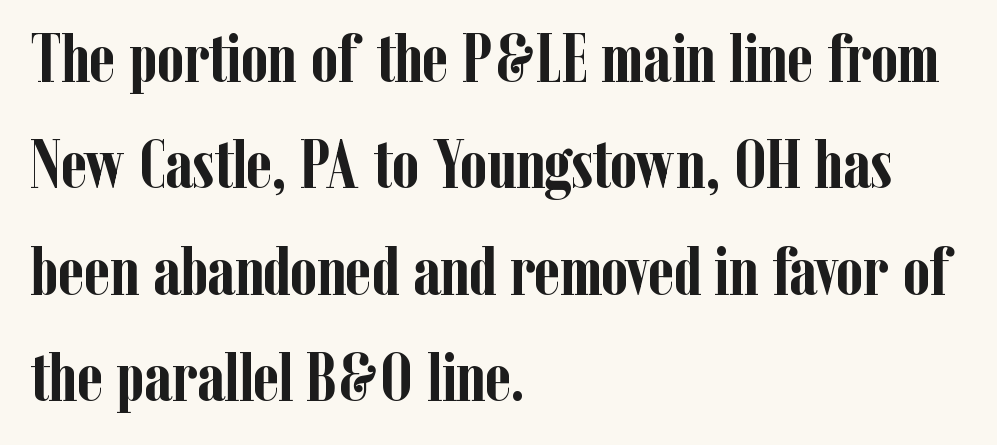
Examine the stroke ends and you'll spot serifs. Each word holds together tightly as a unit, with standard inter-letter gaps. This rendering features lettering with no underline. Notice how the passage keeps a crisp vertical edge on the left only.
